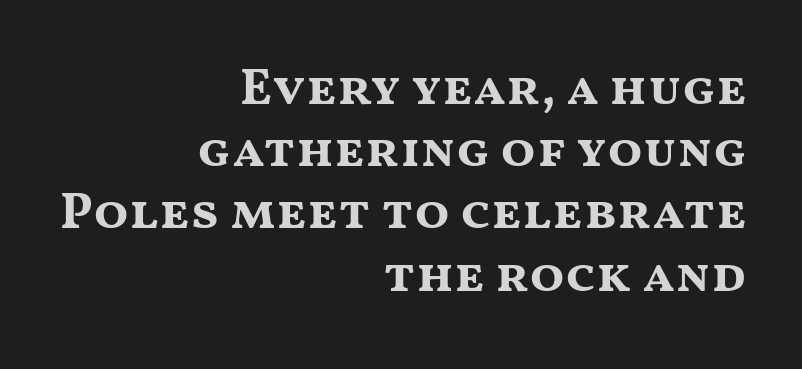
The image shows 51 px bold, wide sans-serif type, upright; set right-aligned, line spacing 1.22x, normal letter spacing, not underlined; medium stroke contrast and a medium x-height.
